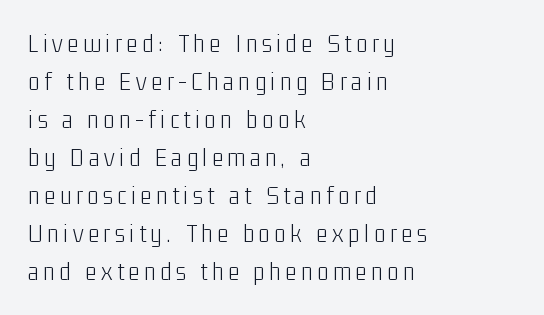
Interline gaps are of average width in this sample. Quick note: underline off. This is roman type, the default non-slanted kind. Stems here are at most as thick as an everyday book face. Each line starts at the same left margin while the right side varies.
